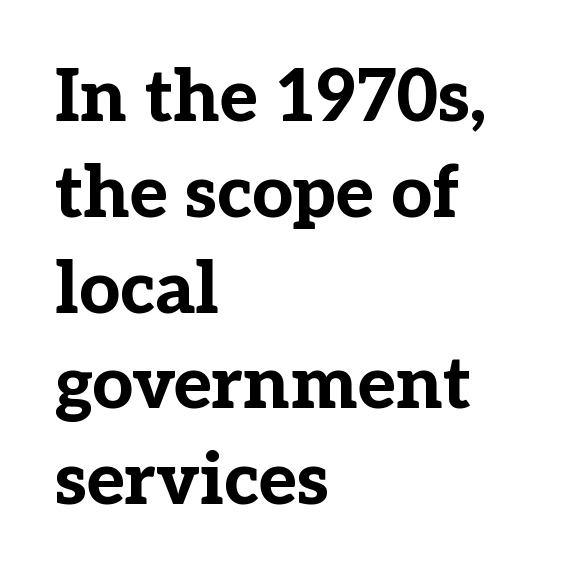
There is no visible air inserted between adjacent glyphs. The passage shown stacks its lines at a standard gap. The letters carry serifs — small finishing strokes at the ends of their stems. Just letters on the line, the space beneath them empty.
